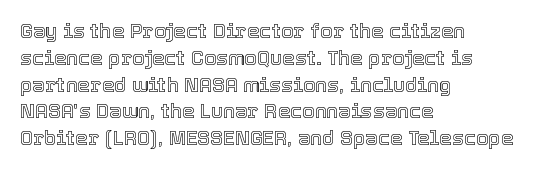
Q: Is the text italic (slanted)? A: No, it is upright.
Q: Is the text underlined? A: No.
Q: How is the paragraph aligned? A: Left-aligned.
Q: Is the spacing between letters normal or unusually wide? A: Normal.
Q: Is the spacing between lines tight, normal or loose? A: Normal.
